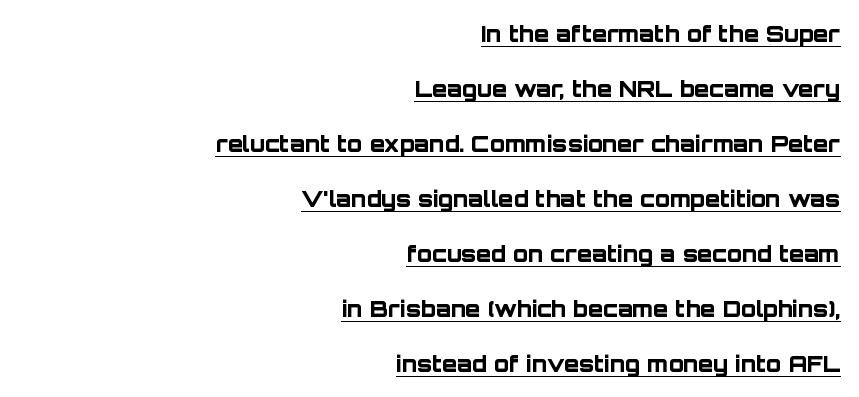
The image shows 22 px bold type, upright; set right-aligned, loose line spacing (2.5x), normal letter spacing, underlined.
